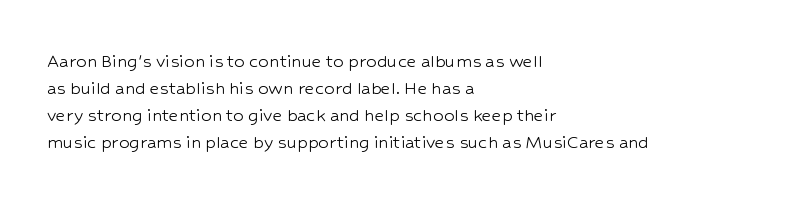
Q: Is the text bold? A: No.
Q: Is the text italic (slanted)? A: No, it is upright.
Q: Is the text underlined? A: No.
Q: How is the paragraph aligned? A: Left-aligned.
Q: Is the spacing between letters normal or unusually wide? A: Normal.
Q: Is the spacing between lines tight, normal or loose? A: Normal.
